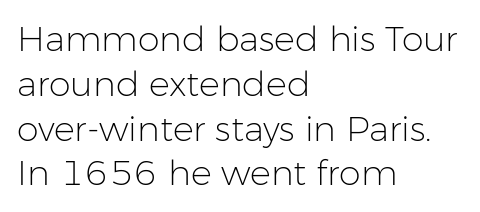
Honestly, there is no underline to notice here at all. This reads as an unemphasized weight, regular at the heaviest. Quick note: not italic, upright. A typesetter would call this proportional, since set widths differ per character.
